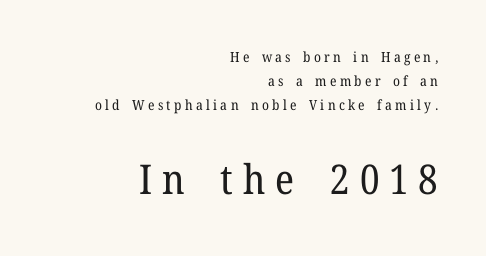
{"serif": "yes", "italic": "no", "bold": "no", "weight": "regular", "width": "normal", "stroke_contrast": "low", "x_height": "medium", "monospaced": "no", "underline": "no", "align": "right", "line_spacing_ratio": 1.72, "letter_spacing": "wide", "letter_spacing_em": 0.24, "larger_block": "second", "size_ratio": 2.93, "glyph_px": 41}
